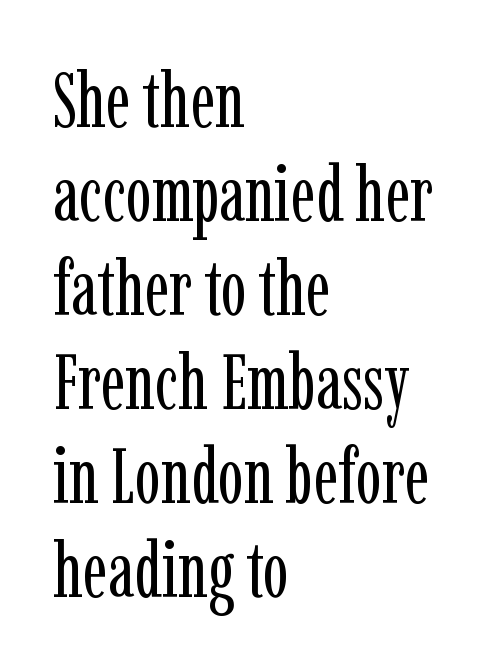
{"serif": "yes", "italic": "no", "bold": "no", "weight": "regular", "width": "condensed", "stroke_contrast": "low", "x_height": "medium", "monospaced": "no", "underline": "no", "align": "left", "line_spacing_ratio": 1.22, "letter_spacing": "normal", "letter_spacing_em": 0.0, "glyph_px": 77}
